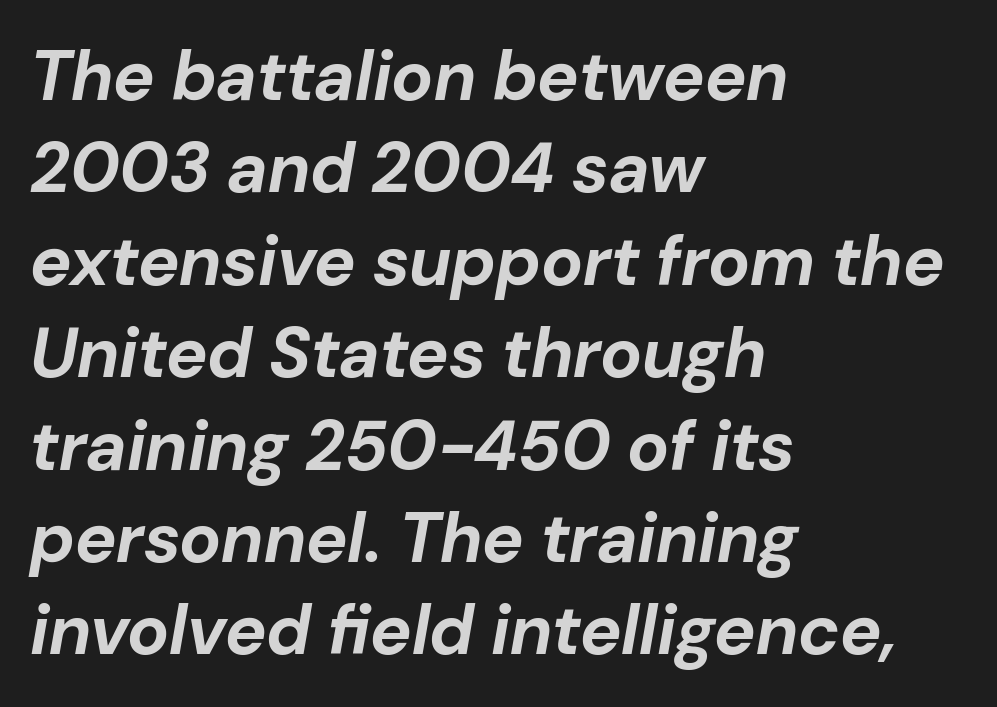
Q: Is the text bold? A: Yes.
Q: Is the text italic (slanted)? A: Yes, it leans right by about 10 degrees.
Q: Is the text underlined? A: No.
Q: How is the paragraph aligned? A: Left-aligned.
Q: Is the spacing between letters normal or unusually wide? A: Normal.
Q: Is the spacing between lines tight, normal or loose? A: Normal.
Q: Width (condensed, normal, or wide)? A: Normal.
Q: Stroke contrast? A: Low.
Q: x-height? A: Medium.
Q: Monospaced? A: No.
